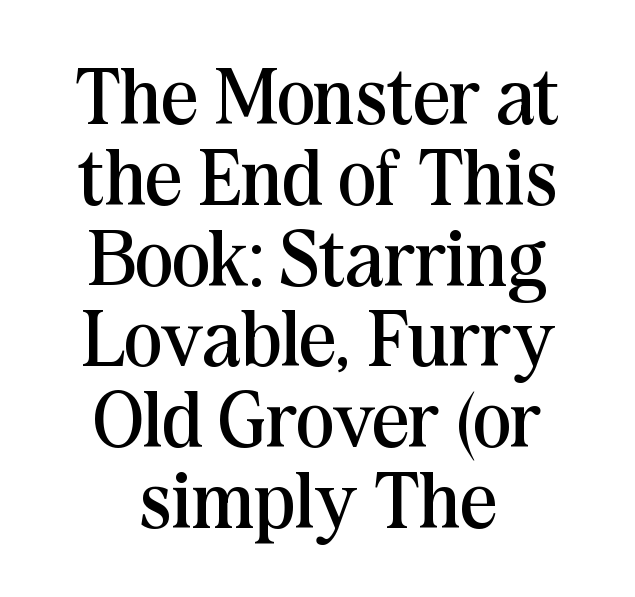
The image shows 80 px regular-weight serif type, upright; set centered, tight line spacing (1.01x), normal letter spacing, not underlined; medium stroke contrast and a medium x-height.
